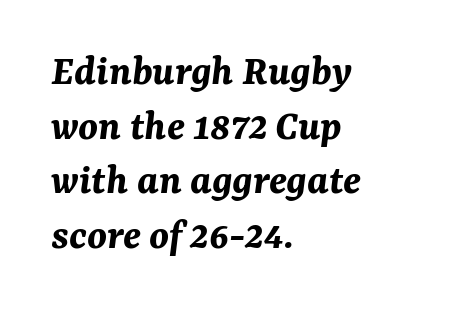
The image shows 44 px bold type, italic (leaning right); set left-aligned, line spacing 1.24x, normal letter spacing, not underlined; medium stroke contrast and a medium x-height.
